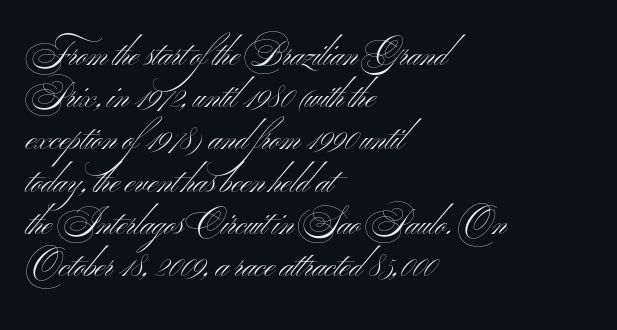
Q: Is the text bold? A: No.
Q: Is the text italic (slanted)? A: Yes.
Q: Is the typeface a serif or a sans-serif typeface? A: Sans-serif.
Q: Is the text underlined? A: No.
Q: How is the paragraph aligned? A: Left-aligned.
Q: Is the spacing between letters normal or unusually wide? A: Normal.
Q: Is the spacing between lines tight, normal or loose? A: Normal.
Q: Width (condensed, normal, or wide)? A: Wide.
Q: Stroke contrast? A: Medium.
Q: x-height? A: Small.
Q: Monospaced? A: No.
